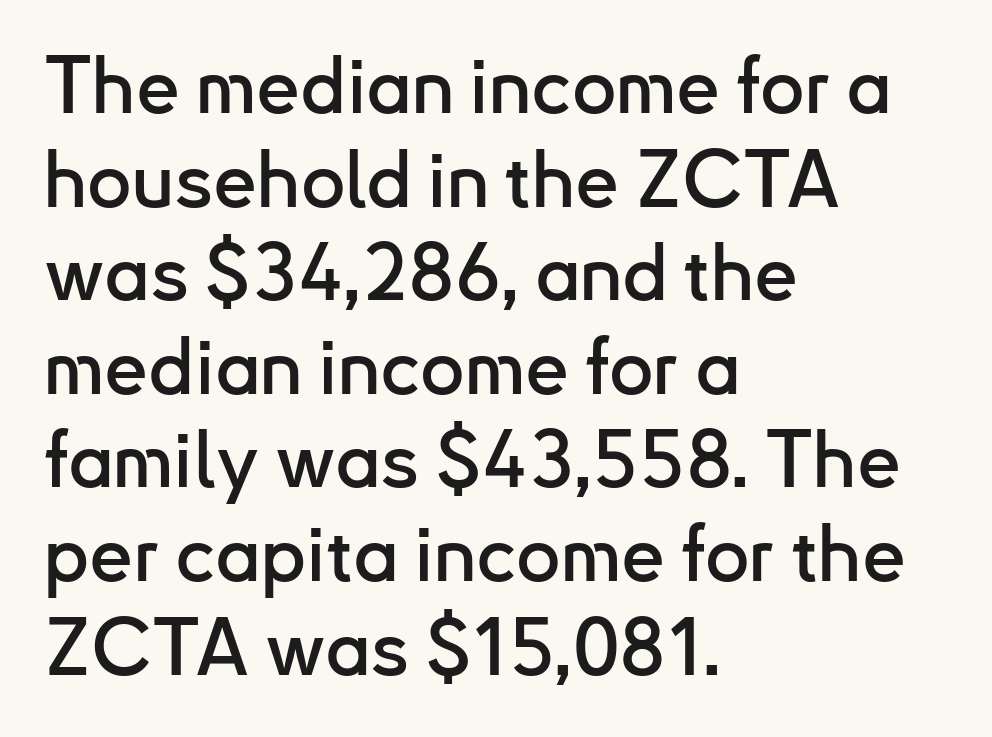
The rendering anchors every line to the left-hand side. Upright lettering throughout. Font category for this specimen: sans-serif. A typesetter would call this zero additional tracking.
